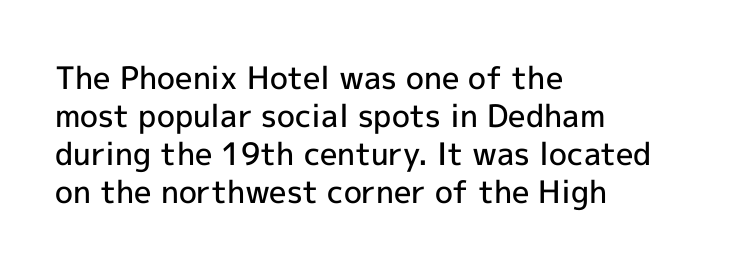
{"serif": "no", "italic": "no", "bold": "semi", "weight": "semibold", "width": "normal", "x_height": "medium", "monospaced": "no", "underline": "no", "align": "left", "line_spacing_ratio": 1.23, "letter_spacing": "normal", "letter_spacing_em": 0.0, "glyph_px": 31}
